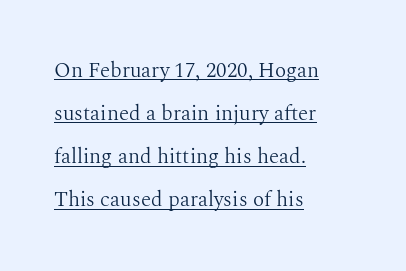
The image shows 21 px text type, upright; set left-aligned, loose line spacing (2.05x), normal letter spacing, underlined.
